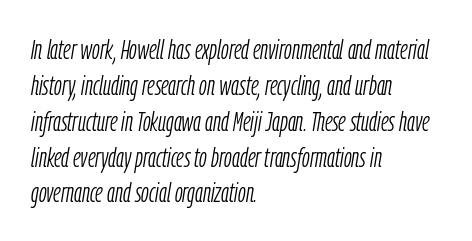
Lines of text with bare space underneath. The face used here is rendered with its standard letterfit. Which margin do the lines hug? The left one — the right edge is uneven. Vertical spacing — default. The rendering uses natural spacing where letterforms have individual widths. The font sits on the lighter half of the weight spectrum, regular included.
